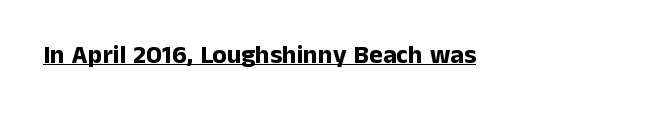
No extra tracking has been applied to these lines. Glance below the letters and you will spot a drawn line. Quick note: not italic, upright. The letters are bold, with thick, heavy strokes.
